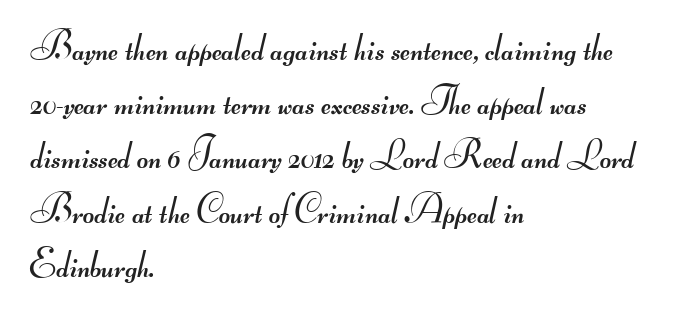
Q: Is the text bold? A: No.
Q: Is the typeface a serif or a sans-serif typeface? A: Sans-serif.
Q: Is the text underlined? A: No.
Q: How is the paragraph aligned? A: Left-aligned.
Q: Is the spacing between letters normal or unusually wide? A: Normal.
Q: Is the spacing between lines tight, normal or loose? A: Normal.
Q: Width (condensed, normal, or wide)? A: Wide.
Q: Stroke contrast? A: Medium.
Q: Monospaced? A: No.
